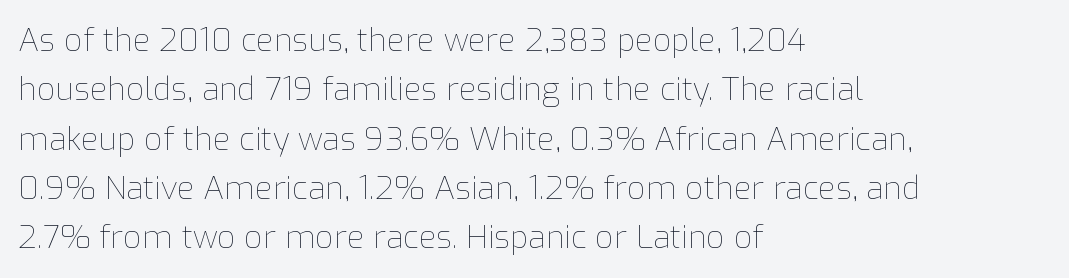
Nobody touched the tracking dial on this one. The weight tops out at a normal text grade. The words here are not underlined. Leftover space on each line is placed entirely after the last word. Looks like regular typesetting: each glyph gets only the width it needs.
